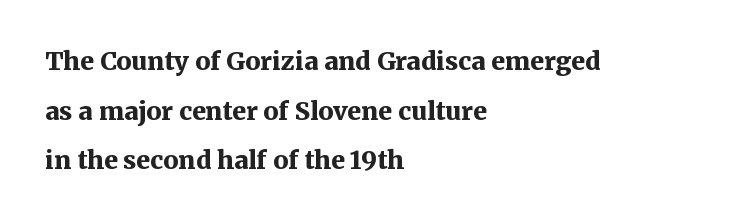
{"italic": "no", "bold": "yes", "underline": "no", "align": "left", "line_spacing": "loose", "line_spacing_ratio": 1.99, "letter_spacing": "normal", "letter_spacing_em": 0.0, "glyph_px": 25}
